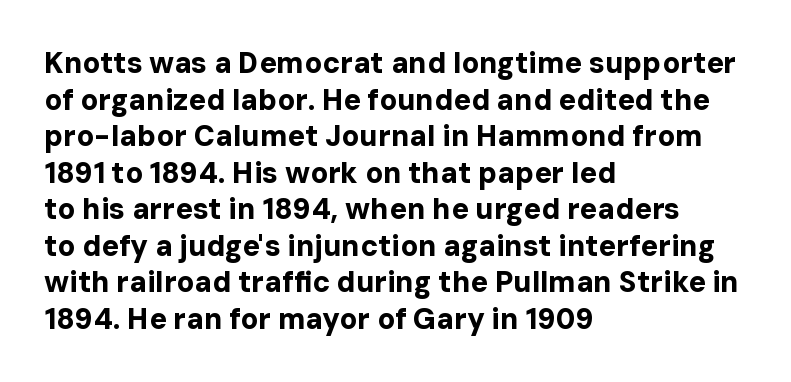
The face used here is proportionally spaced, like ordinary book or web type. Letters rest on an invisible, unmarked baseline. Does the weight exceed regular? Yes, all the way to bold. Are there feet on the stems? There aren't — it's a sans. Is the letter spacing exaggerated? No — it looks like the ordinary default.
